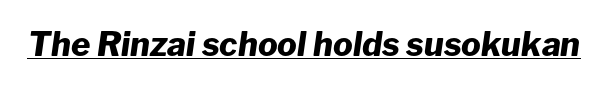
Q: Is the text bold? A: Yes.
Q: Is the text italic (slanted)? A: Yes, it leans right by about 8 degrees.
Q: Is the text underlined? A: Yes.
Q: Is the spacing between letters normal or unusually wide? A: Normal.
Q: Width (condensed, normal, or wide)? A: Normal.
Q: Stroke contrast? A: Low.
Q: x-height? A: Medium.
Q: Monospaced? A: No.
